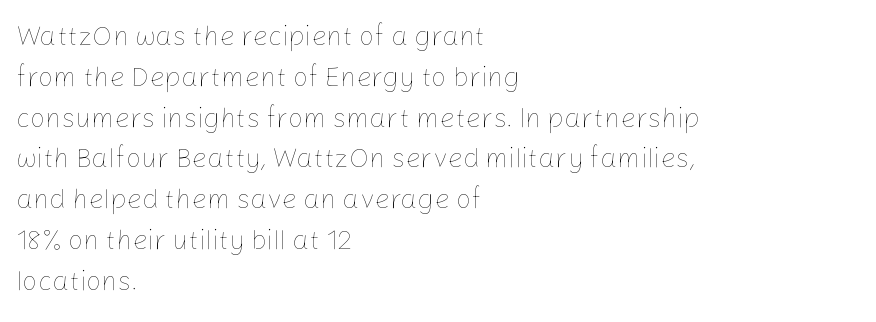
Q: Is the text bold? A: No.
Q: Is the text italic (slanted)? A: No, it is upright.
Q: Is the text underlined? A: No.
Q: How is the paragraph aligned? A: Left-aligned.
Q: Is the spacing between letters normal or unusually wide? A: Normal.
Q: Is the spacing between lines tight, normal or loose? A: Normal.
